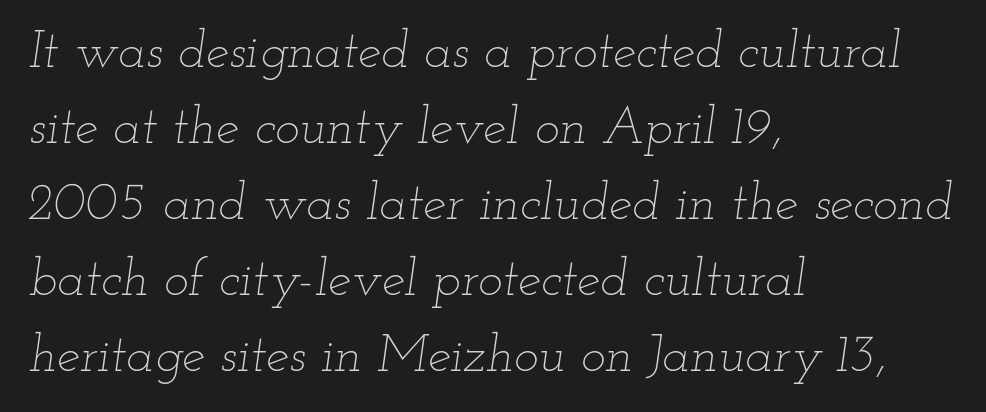
Looks like regular typesetting: each glyph gets only the width it needs. Does the copy run flush right? No — it runs flush left. The rendering uses a moderate line-height, typical for paragraphs. The typography opts for an oblique posture over an upright one.
